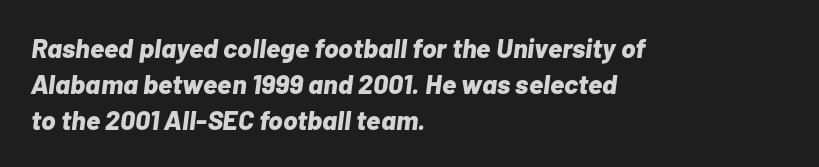
{"italic": "yes", "lean": "right", "slant_degrees": 7, "bold": "yes", "underline": "no", "align": "left", "line_spacing": "normal", "line_spacing_ratio": 1.33, "letter_spacing": "normal", "letter_spacing_em": 0.0, "glyph_px": 27}
